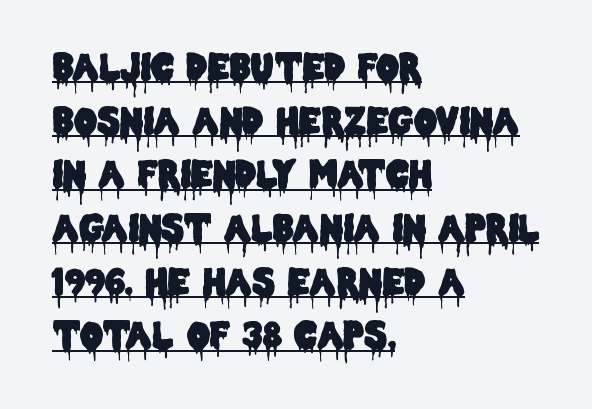
Q: Is the text italic (slanted)? A: No, it is upright.
Q: Is the typeface a serif or a sans-serif typeface? A: Sans-serif.
Q: Is the text underlined? A: Yes.
Q: How is the paragraph aligned? A: Left-aligned.
Q: Is the spacing between letters normal or unusually wide? A: Normal.
Q: Is the spacing between lines tight, normal or loose? A: Normal.
Q: Width (condensed, normal, or wide)? A: Condensed.
Q: Stroke contrast? A: Low.
Q: x-height? A: Large.
Q: Monospaced? A: No.
